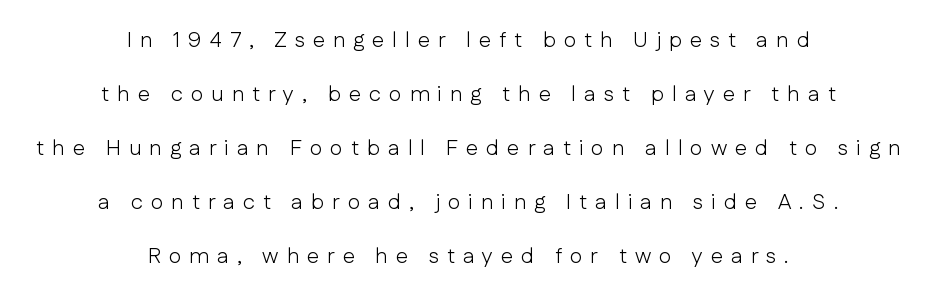
{"italic": "no", "bold": "no", "underline": "no", "align": "center", "line_spacing": "loose", "line_spacing_ratio": 2.45, "letter_spacing": "wide", "letter_spacing_em": 0.36, "glyph_px": 22}
